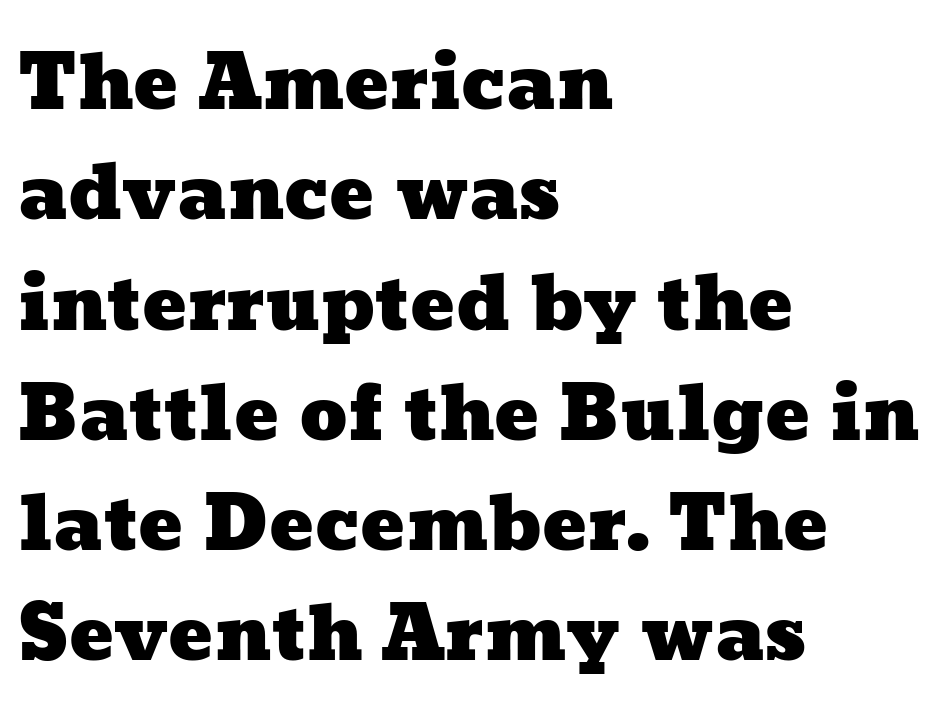
The image shows 74 px wide type; set left-aligned, normal line spacing (1.49x), normal letter spacing, not underlined; low stroke contrast and a medium x-height.
